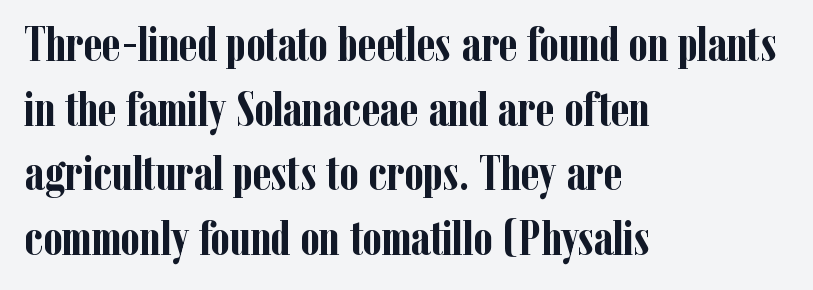
{"serif": "yes", "italic": "no", "bold": "yes", "weight": "semibold", "width": "condensed", "stroke_contrast": "low", "x_height": "medium", "monospaced": "no", "underline": "no", "align": "left", "line_spacing": "normal", "line_spacing_ratio": 1.32, "letter_spacing": "normal", "letter_spacing_em": 0.0, "glyph_px": 49}
